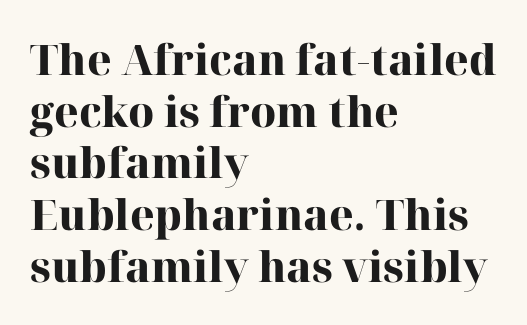
{"serif": "yes", "italic": "no", "bold": "yes", "weight": "heavy", "width": "normal", "stroke_contrast": "high", "x_height": "medium", "monospaced": "no", "underline": "no", "align": "left", "line_spacing_ratio": 1.23, "letter_spacing": "normal", "letter_spacing_em": 0.0, "glyph_px": 42}
